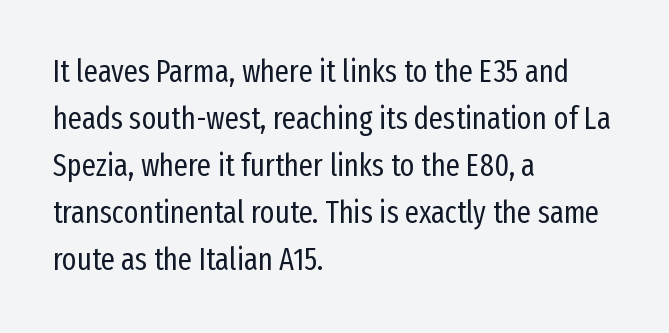
Q: Is the text bold? A: No.
Q: Is the text italic (slanted)? A: No, it is upright.
Q: Is the typeface a serif or a sans-serif typeface? A: Sans-serif.
Q: Is the text underlined? A: No.
Q: How is the paragraph aligned? A: Left-aligned.
Q: Is the spacing between letters normal or unusually wide? A: Normal.
Q: Is the spacing between lines tight, normal or loose? A: Normal.
Q: Width (condensed, normal, or wide)? A: Condensed.
Q: Stroke contrast? A: Low.
Q: x-height? A: Medium.
Q: Monospaced? A: No.
